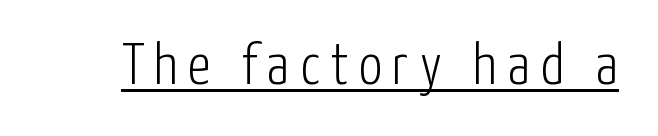
Is this a sans? Yes — the strokes have no serifs. These characters rest on top of a visible drawn line. Proportional: the letters do not fall into vertical columns. Weight: not bold — regular or lighter. A roman cut, with each character standing at attention.
